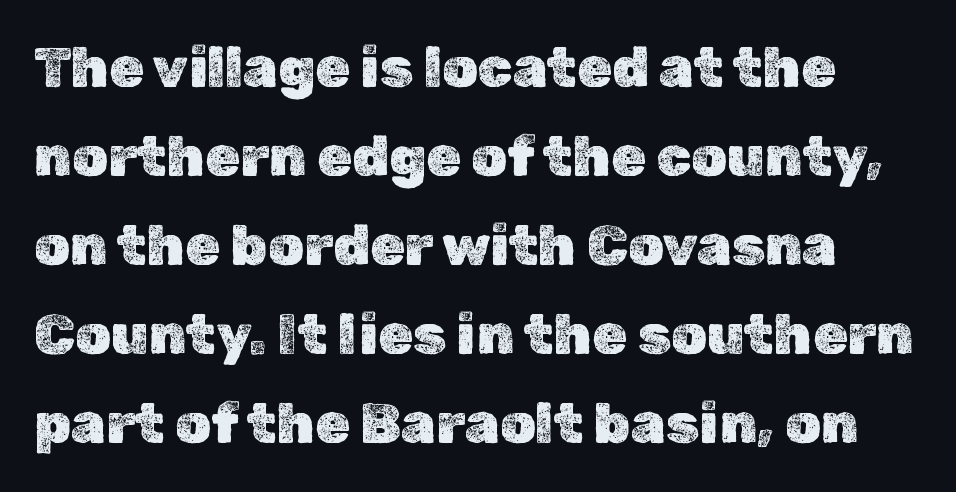
The glyphs are unaccompanied by any horizontal stroke below them. The face used here is rendered with its standard letterfit. Notice how the stems are strictly vertical — no italics here. The block of text has a typical density, with ordinary space between rows. Varying glyph widths throughout — classic text-font behaviour.
